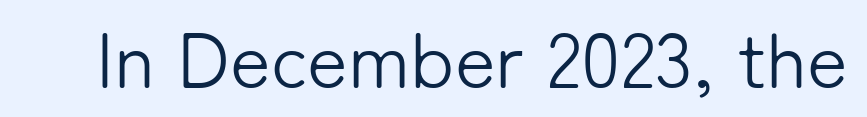
Q: Is the text bold? A: No.
Q: Is the text italic (slanted)? A: No, it is upright.
Q: Is the typeface a serif or a sans-serif typeface? A: Sans-serif.
Q: Is the text underlined? A: No.
Q: Is the spacing between letters normal or unusually wide? A: Normal.
Q: Width (condensed, normal, or wide)? A: Normal.
Q: Stroke contrast? A: Low.
Q: x-height? A: Medium.
Q: Monospaced? A: No.
